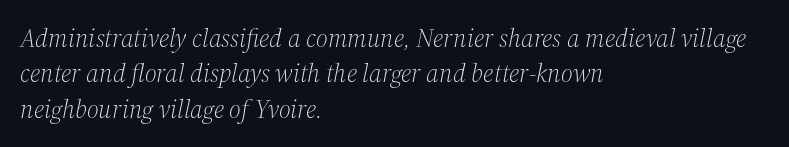
The image shows 26 px text type, italic (leaning right); set left-aligned, normal line spacing (1.36x), normal letter spacing, not underlined.
